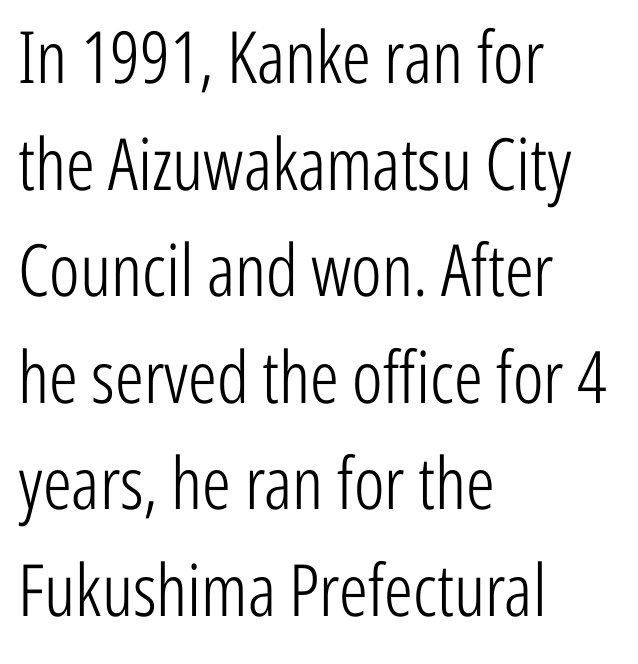
The image shows 72 px light, condensed sans-serif type, upright; set left-aligned, normal line spacing (1.48x), normal letter spacing, not underlined; low stroke contrast and a medium x-height.
